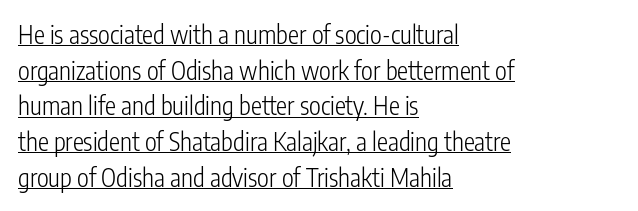
Q: Is the text bold? A: No.
Q: Is the text italic (slanted)? A: No, it is upright.
Q: Is the text underlined? A: Yes.
Q: How is the paragraph aligned? A: Left-aligned.
Q: Is the spacing between letters normal or unusually wide? A: Normal.
Q: Is the spacing between lines tight, normal or loose? A: Normal.
